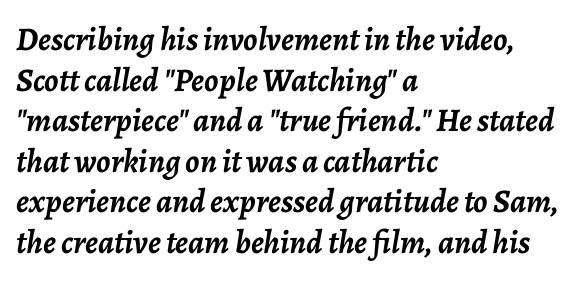
The image shows 33 px semibold type, italic (leaning right); set left-aligned, line spacing 1.23x, normal letter spacing, not underlined; low stroke contrast and a medium x-height.
